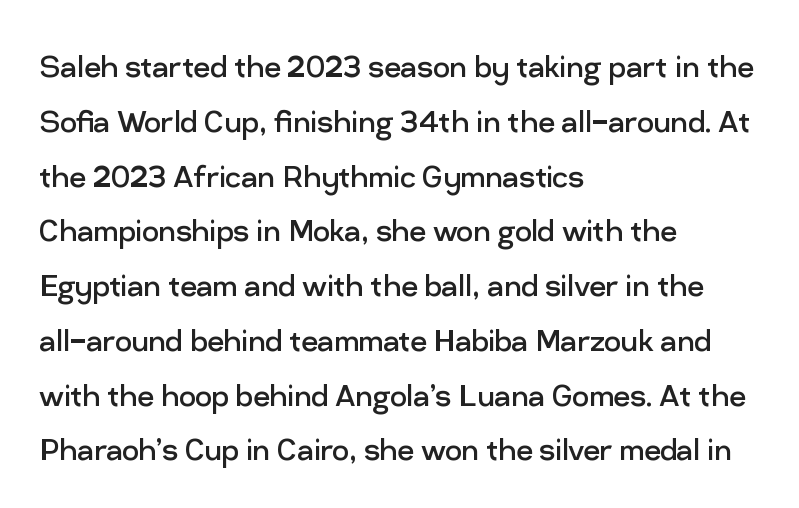
{"serif": "no", "italic": "no", "bold": "no", "weight": "regular", "width": "normal", "stroke_contrast": "low", "x_height": "medium", "monospaced": "no", "underline": "no", "align": "left", "line_spacing": "normal", "line_spacing_ratio": 1.48, "letter_spacing": "normal", "letter_spacing_em": 0.0, "glyph_px": 37}
